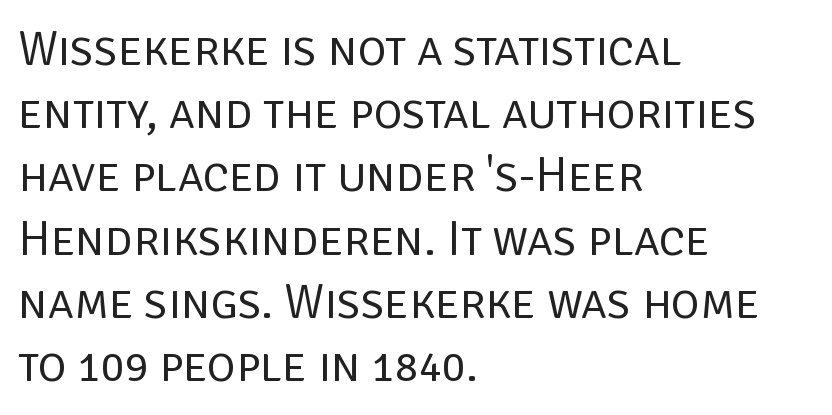
Q: Is the text bold? A: No.
Q: Is the text italic (slanted)? A: No, it is upright.
Q: Is the typeface a serif or a sans-serif typeface? A: Sans-serif.
Q: Is the text underlined? A: No.
Q: How is the paragraph aligned? A: Left-aligned.
Q: Is the spacing between letters normal or unusually wide? A: Normal.
Q: Is the spacing between lines tight, normal or loose? A: Normal.
Q: Width (condensed, normal, or wide)? A: Normal.
Q: Stroke contrast? A: Low.
Q: x-height? A: Large.
Q: Monospaced? A: No.
